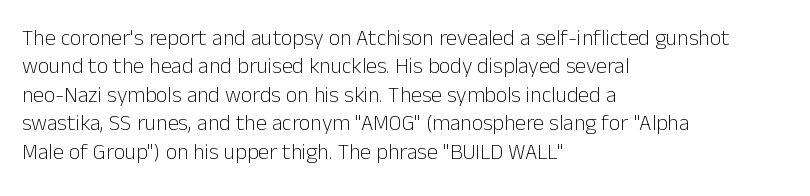
Rule under the text: the space is simply empty. Honestly, the letter spacing is just normal — you wouldn't notice it. The font's upright variant was chosen for this text. The strokes are not fattened; the text isn't bold. Layout note: lines flush left. The designer left line spacing at the default.
